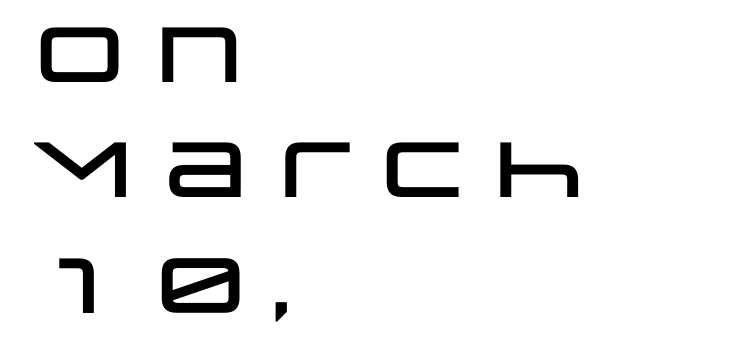
The specimen reads as upright at a glance. The glyphs are unaccompanied by any horizontal stroke below them. Tracking here is standard; glyphs follow each other at the usual distance. Are there feet on the stems? There aren't — it's a sans.
